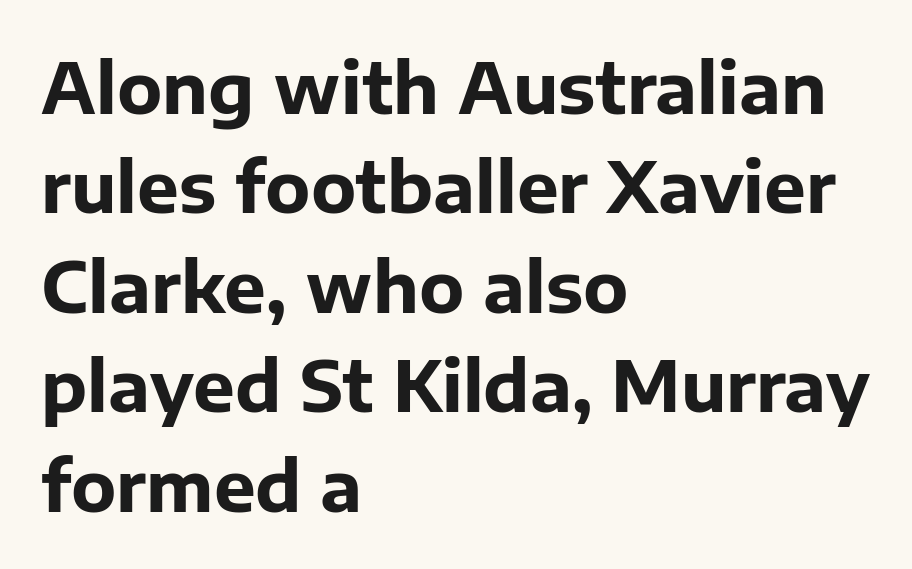
{"serif": "no", "italic": "no", "bold": "yes", "weight": "bold", "width": "normal", "stroke_contrast": "low", "x_height": "medium", "monospaced": "no", "underline": "no", "align": "left", "line_spacing": "normal", "line_spacing_ratio": 1.42, "letter_spacing": "normal", "letter_spacing_em": 0.0, "glyph_px": 70}
